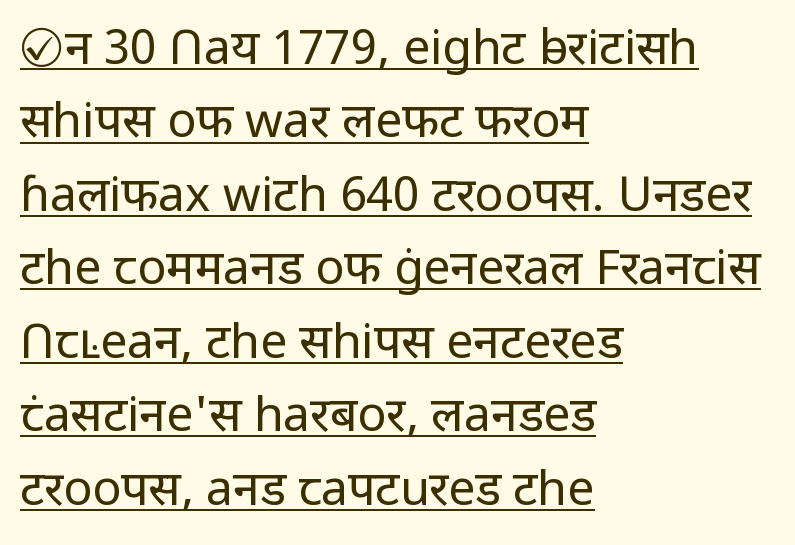
Q: Is the text bold? A: No.
Q: Is the text italic (slanted)? A: No, it is upright.
Q: Is the typeface a serif or a sans-serif typeface? A: Sans-serif.
Q: Is the text underlined? A: Yes.
Q: How is the paragraph aligned? A: Left-aligned.
Q: Is the spacing between letters normal or unusually wide? A: Normal.
Q: Is the spacing between lines tight, normal or loose? A: Normal.
Q: Width (condensed, normal, or wide)? A: Normal.
Q: Stroke contrast? A: Low.
Q: x-height? A: Medium.
Q: Monospaced? A: No.
